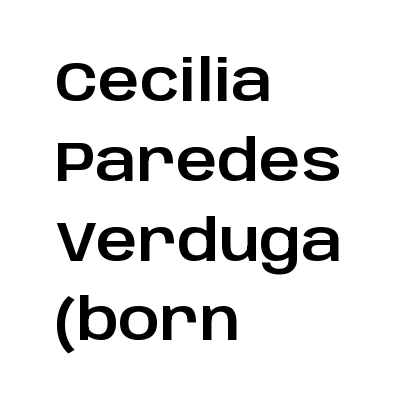
{"serif": "no", "italic": "no", "width": "normal", "stroke_contrast": "low", "x_height": "large", "monospaced": "no", "underline": "no", "align": "left", "line_spacing": "normal", "line_spacing_ratio": 1.4, "letter_spacing": "normal", "letter_spacing_em": 0.0, "glyph_px": 57}
